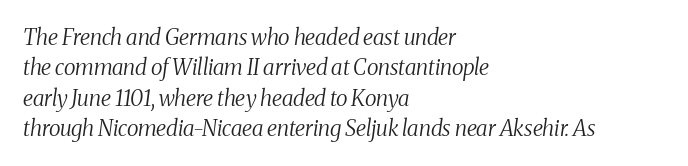
{"italic": "yes", "lean": "right", "slant_degrees": 8, "bold": "no", "underline": "no", "align": "left", "line_spacing": "normal", "line_spacing_ratio": 1.38, "letter_spacing": "normal", "letter_spacing_em": 0.0, "glyph_px": 22}
